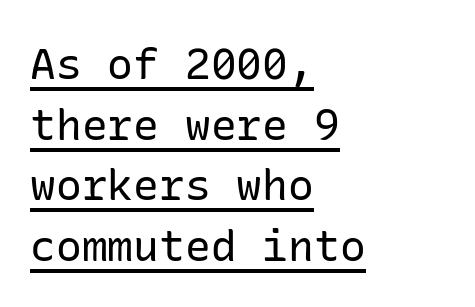
Q: Is the text bold? A: No.
Q: Is the text italic (slanted)? A: No, it is upright.
Q: Is the typeface a serif or a sans-serif typeface? A: Sans-serif.
Q: Is the text underlined? A: Yes.
Q: How is the paragraph aligned? A: Left-aligned.
Q: Is the spacing between letters normal or unusually wide? A: Normal.
Q: Is the spacing between lines tight, normal or loose? A: Normal.
Q: Width (condensed, normal, or wide)? A: Normal.
Q: Stroke contrast? A: Low.
Q: x-height? A: Medium.
